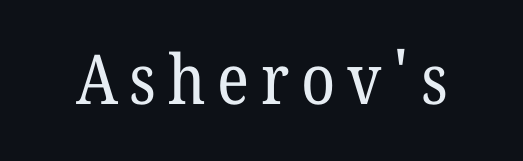
The image shows 69 px regular-weight serif type, upright; set not underlined; low stroke contrast and a medium x-height.
